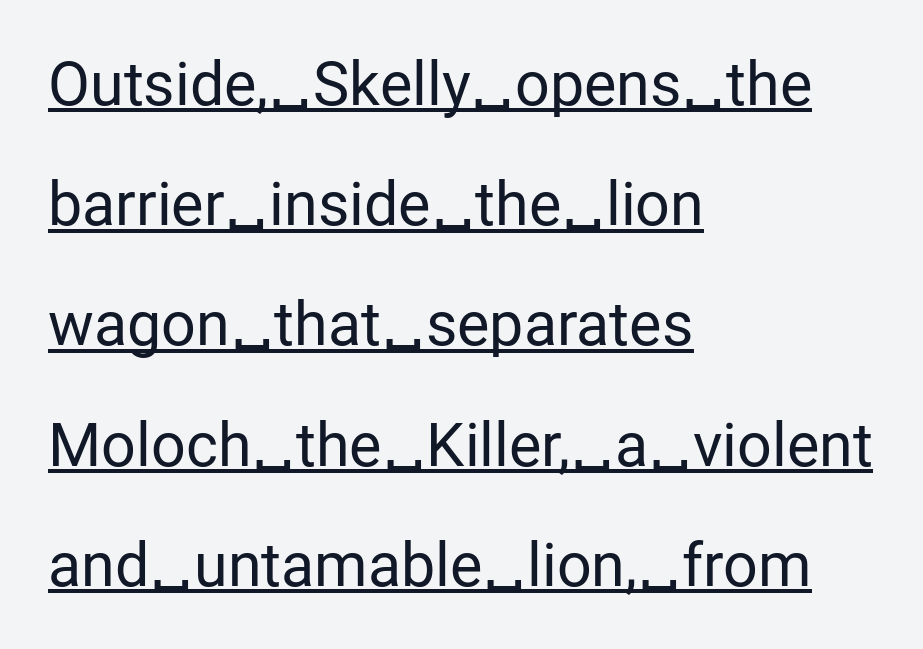
The image shows 61 px regular-weight sans-serif type, upright; set left-aligned, loose line spacing (1.97x), normal letter spacing, underlined; low stroke contrast and a medium x-height.
